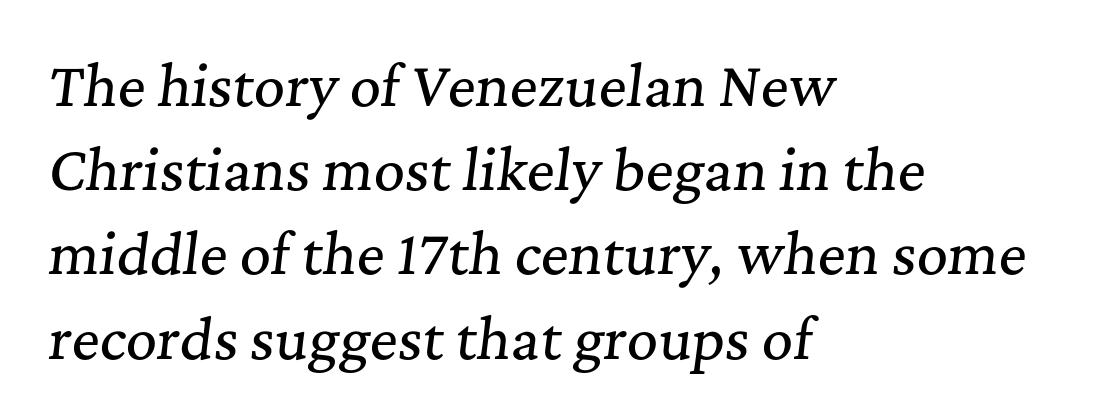
The passage shown is not underscored anywhere. Is this a sans? No — the strokes have serifs. These lines are rendered in a variable-pitch font. Normally led — the rows are evenly, conventionally spaced. Designer's note — italics engaged. The text block is weighted toward the left margin, trailing off unevenly rightward.
